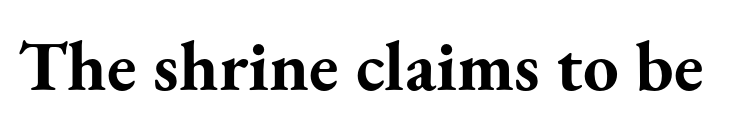
{"serif": "yes", "italic": "no", "bold": "yes", "weight": "bold", "width": "normal", "stroke_contrast": "medium", "x_height": "small", "monospaced": "no", "underline": "no", "letter_spacing": "normal", "letter_spacing_em": 0.0, "glyph_px": 71}
